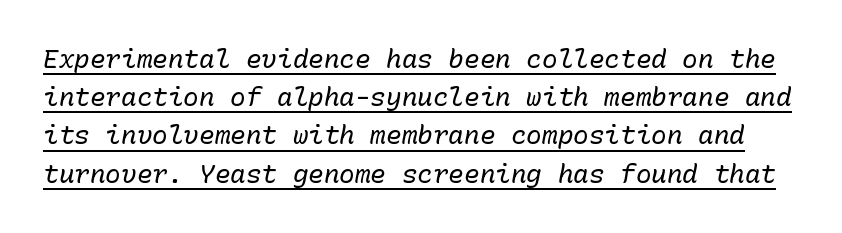
Q: Is the text bold? A: No.
Q: Is the text italic (slanted)? A: Yes, it leans right by about 10 degrees.
Q: Is the text underlined? A: Yes.
Q: Is the spacing between letters normal or unusually wide? A: Normal.
Q: Is the spacing between lines tight, normal or loose? A: Normal.
